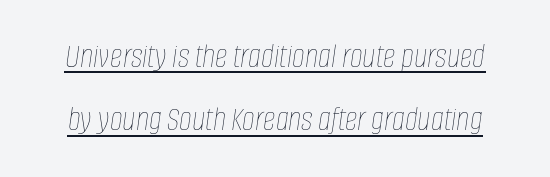
Q: Is the text bold? A: No.
Q: Is the text italic (slanted)? A: Yes, it leans right by about 8 degrees.
Q: Is the text underlined? A: Yes.
Q: Is the spacing between letters normal or unusually wide? A: Normal.
Q: Width (condensed, normal, or wide)? A: Condensed.
Q: Stroke contrast? A: Low.
Q: x-height? A: Large.
Q: Monospaced? A: No.
